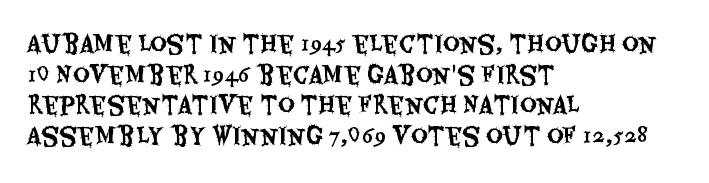
A typesetter would call this leading conventional body-copy spacing. No italicization has been applied; the sample stays upright. Tracking value appears to be zero — textbook default spacing. Short and long lines alike share a common starting point at left. Decoration check: the copy has no underline.
